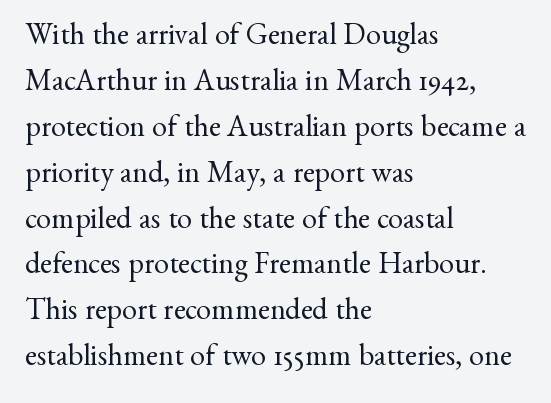
Stroke mass is kept to a normal reading level or below. These lines are set flush left with a ragged right edge. You can tell from the footed stems that serif type was used. Here the designer chose a conventional face with non-uniform glyph widths.
